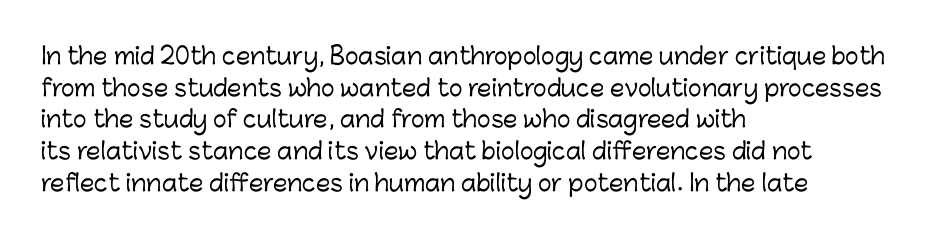
The tracking reads as untouched default to a designer's eye. These lines were composed using upright roman letters. A clean baseline with only descenders dipping below it. The designer left line spacing at the default. The lines are quadded left.
